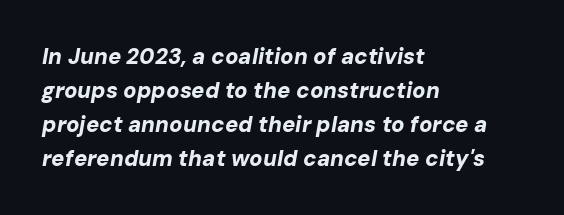
The image shows 22 px bold type, italic (leaning right); set left-aligned, normal line spacing (1.54x), normal letter spacing, not underlined.
